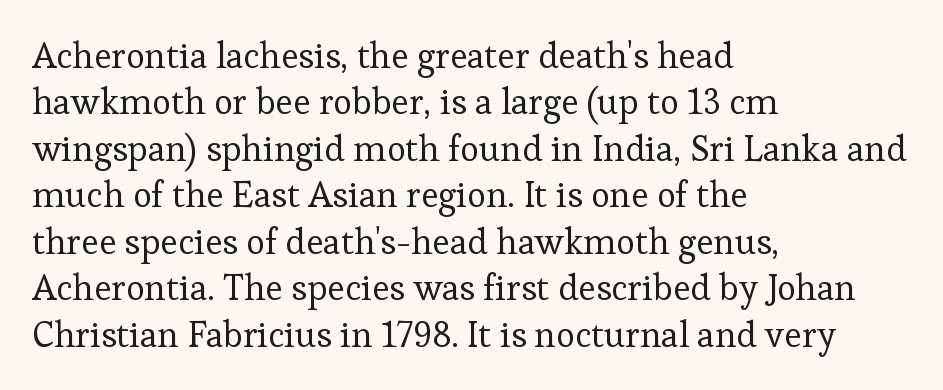
These lines were composed using upright roman letters. Do the characters align in a grid? No, the font is proportional. The font family rendered here belongs to the serif group. No heavy texture on the line: the type isn't bold. Rows of type keep a routine distance in the vertical direction. Tracking here is standard; glyphs follow each other at the usual distance.
